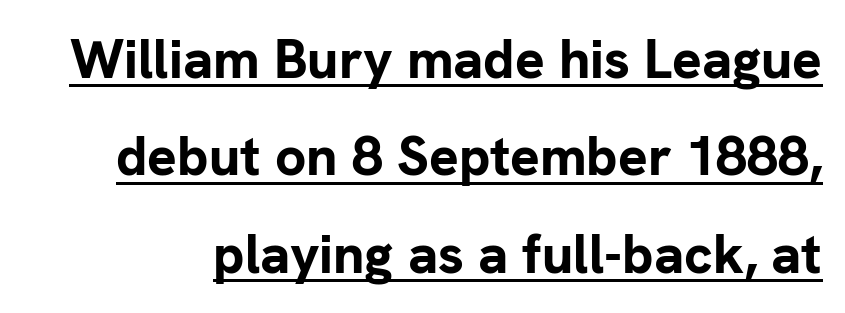
Q: Is the text bold? A: Yes.
Q: Is the text italic (slanted)? A: No, it is upright.
Q: Is the typeface a serif or a sans-serif typeface? A: Sans-serif.
Q: Is the text underlined? A: Yes.
Q: Is the spacing between letters normal or unusually wide? A: Normal.
Q: Width (condensed, normal, or wide)? A: Normal.
Q: Stroke contrast? A: Low.
Q: x-height? A: Medium.
Q: Monospaced? A: No.
